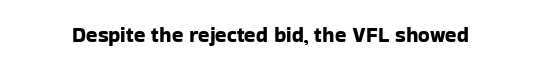
The image shows 21 px text type, upright; set normal letter spacing, not underlined.
